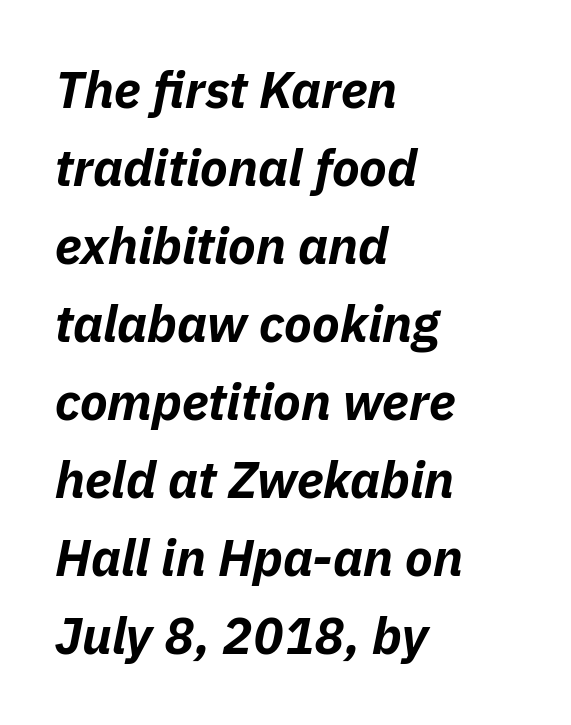
{"italic": "yes", "lean": "right", "slant_degrees": 11, "bold": "yes", "weight": "bold", "width": "normal", "stroke_contrast": "low", "x_height": "medium", "monospaced": "no", "underline": "no", "align": "left", "line_spacing": "normal", "line_spacing_ratio": 1.53, "letter_spacing": "normal", "letter_spacing_em": 0.0, "glyph_px": 51}
